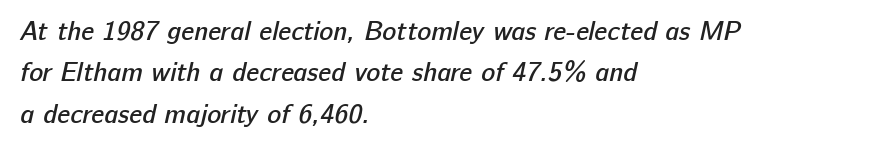
Q: Is the text bold? A: Semi-bold.
Q: Is the text underlined? A: No.
Q: How is the paragraph aligned? A: Left-aligned.
Q: Is the spacing between letters normal or unusually wide? A: Normal.
Q: Is the spacing between lines tight, normal or loose? A: Normal.
